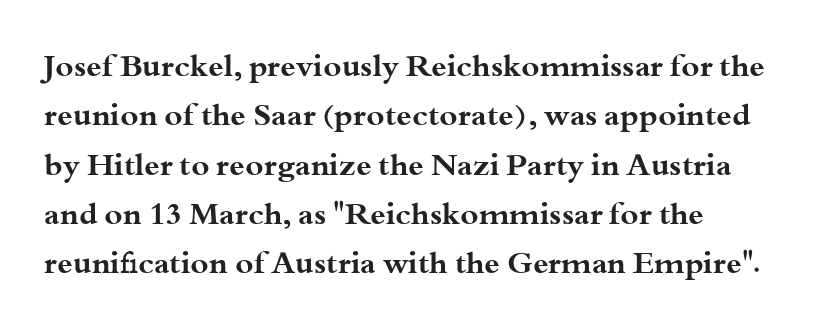
The image shows 31 px bold, wide serif type, upright; set left-aligned, normal line spacing (1.59x), normal letter spacing, not underlined; medium stroke contrast and a small x-height.
